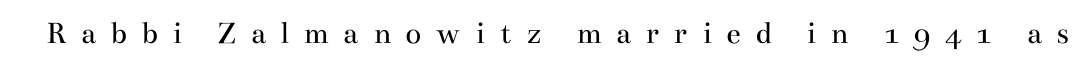
{"serif": "yes", "italic": "no", "bold": "no", "weight": "regular", "width": "wide", "stroke_contrast": "medium", "x_height": "small", "monospaced": "no", "underline": "no", "letter_spacing": "wide", "letter_spacing_em": 0.43, "glyph_px": 33}
